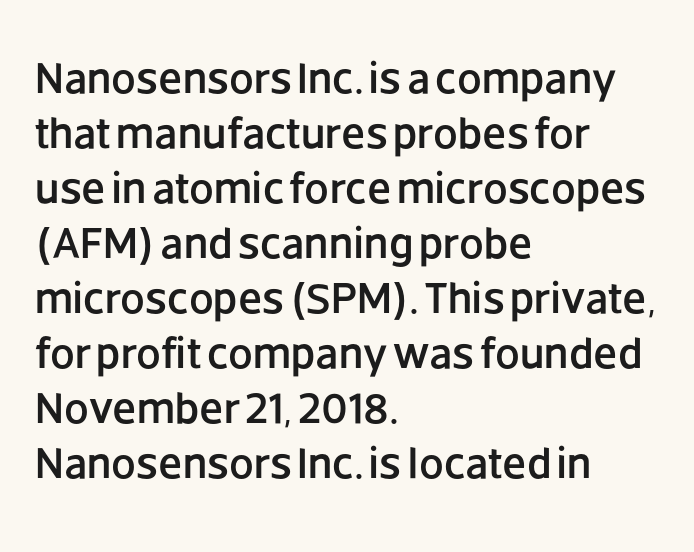
Q: Is the text italic (slanted)? A: No, it is upright.
Q: Is the typeface a serif or a sans-serif typeface? A: Sans-serif.
Q: Is the text underlined? A: No.
Q: How is the paragraph aligned? A: Left-aligned.
Q: Is the spacing between letters normal or unusually wide? A: Normal.
Q: Is the spacing between lines tight, normal or loose? A: Normal.
Q: Width (condensed, normal, or wide)? A: Normal.
Q: Stroke contrast? A: Low.
Q: x-height? A: Large.
Q: Monospaced? A: No.
